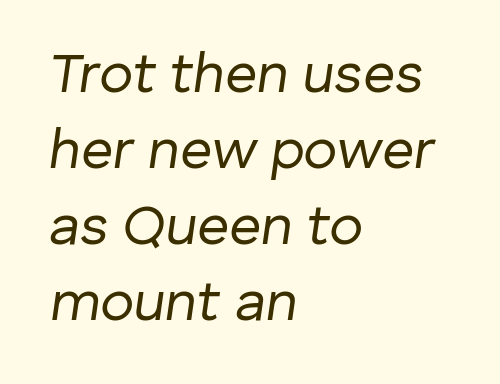
Character widths vary here, with narrow letters taking less room than wide ones. The tracking reads as untouched default to a designer's eye. The lines in this sample share a left origin and differ only in where they stop. The gap between lines stays unmarked.
